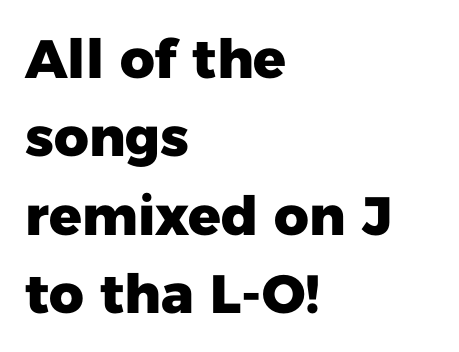
Q: Is the text bold? A: Yes.
Q: Is the text italic (slanted)? A: No, it is upright.
Q: Is the typeface a serif or a sans-serif typeface? A: Sans-serif.
Q: Is the text underlined? A: No.
Q: How is the paragraph aligned? A: Left-aligned.
Q: Is the spacing between letters normal or unusually wide? A: Normal.
Q: Is the spacing between lines tight, normal or loose? A: Normal.
Q: Width (condensed, normal, or wide)? A: Normal.
Q: Stroke contrast? A: Low.
Q: x-height? A: Medium.
Q: Monospaced? A: No.
